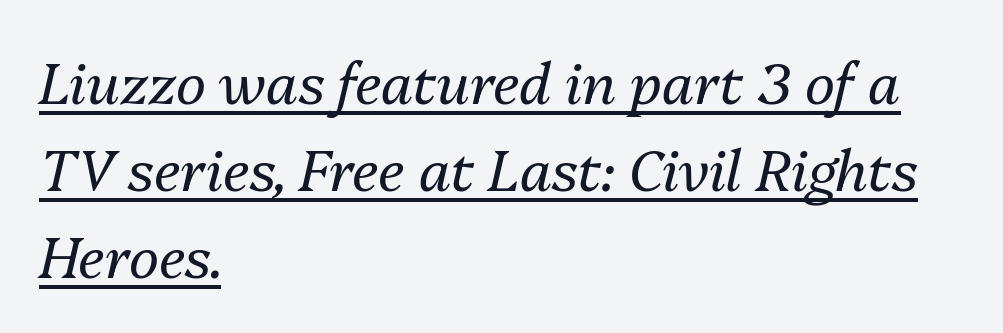
The image shows 57 px regular-weight type, italic (leaning right); set left-aligned, normal line spacing (1.53x), normal letter spacing, underlined; medium stroke contrast and a medium x-height.
